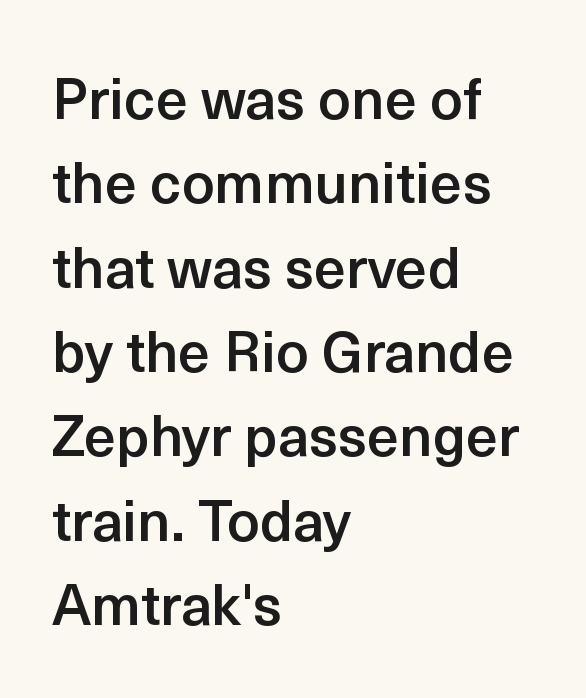
{"serif": "no", "italic": "no", "bold": "semi", "weight": "semibold", "width": "normal", "x_height": "medium", "monospaced": "no", "underline": "no", "align": "left", "line_spacing": "normal", "line_spacing_ratio": 1.48, "letter_spacing": "normal", "letter_spacing_em": 0.0, "glyph_px": 57}
